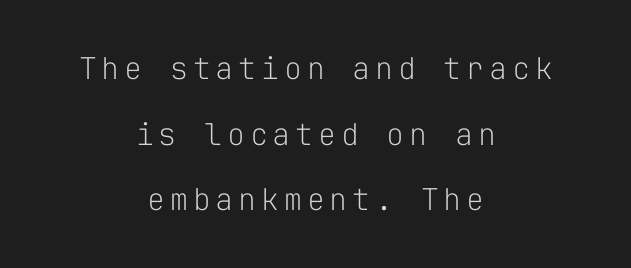
The image shows 30 px light sans-serif type, upright, monospaced; set centered, loose line spacing (2.19x), not underlined; low stroke contrast and a medium x-height.
